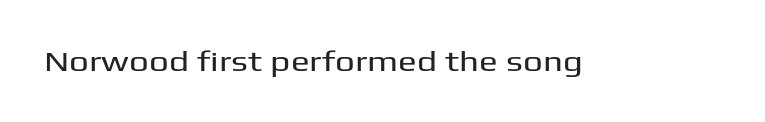
Q: Is the text italic (slanted)? A: No, it is upright.
Q: Is the typeface a serif or a sans-serif typeface? A: Sans-serif.
Q: Is the text underlined? A: No.
Q: Is the spacing between letters normal or unusually wide? A: Normal.
Q: Width (condensed, normal, or wide)? A: Wide.
Q: Stroke contrast? A: Medium.
Q: x-height? A: Medium.
Q: Monospaced? A: No.
